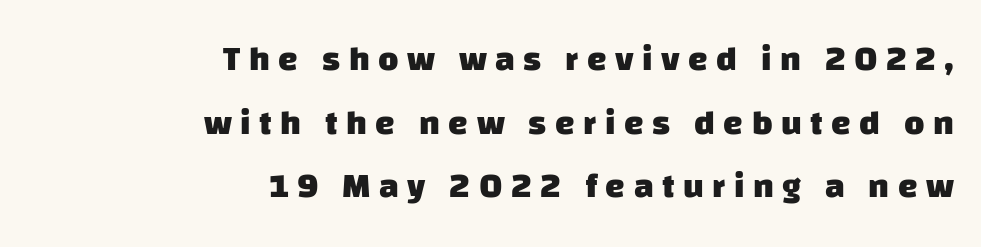
{"serif": "no", "bold": "yes", "weight": "heavy", "width": "normal", "stroke_contrast": "low", "x_height": "large", "monospaced": "no", "underline": "no", "align": "right", "line_spacing_ratio": 1.82, "letter_spacing": "wide", "letter_spacing_em": 0.24, "glyph_px": 35}
